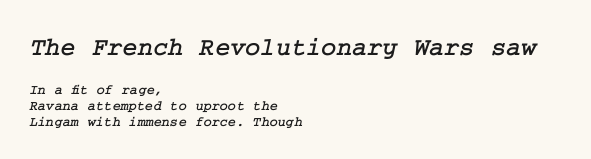
Q: Is the text underlined? A: No.
Q: How is the paragraph aligned? A: Left-aligned.
Q: Is the spacing between letters normal or unusually wide? A: Normal.
Q: Is the spacing between lines tight, normal or loose? A: Tight.
Q: Which block of text is set in a larger size, the first (top) or the second (bottom)? A: The first (top) one.
